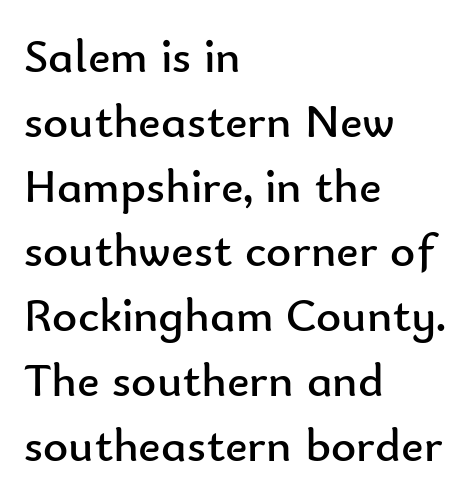
Q: Is the text bold? A: No.
Q: Is the text italic (slanted)? A: No, it is upright.
Q: Is the typeface a serif or a sans-serif typeface? A: Sans-serif.
Q: Is the text underlined? A: No.
Q: How is the paragraph aligned? A: Left-aligned.
Q: Is the spacing between letters normal or unusually wide? A: Normal.
Q: Is the spacing between lines tight, normal or loose? A: Normal.
Q: Width (condensed, normal, or wide)? A: Normal.
Q: Stroke contrast? A: Low.
Q: x-height? A: Small.
Q: Monospaced? A: No.
